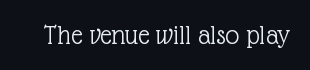
The image shows 28 px light serif type, upright; set normal letter spacing, not underlined; a medium x-height.
